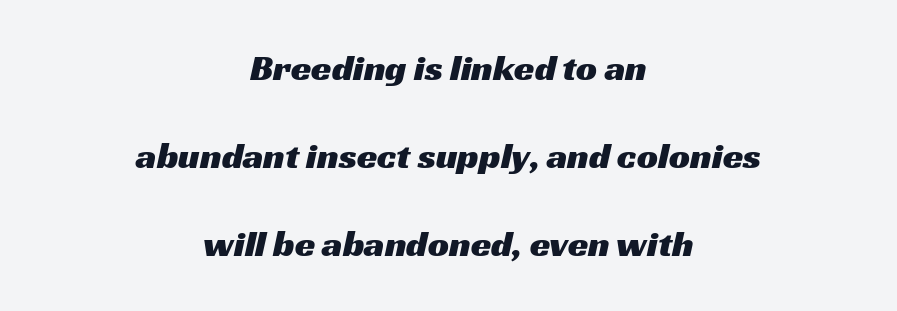
{"serif": "no", "width": "wide", "stroke_contrast": "medium", "x_height": "medium", "monospaced": "no", "underline": "no", "align": "center", "line_spacing": "loose", "line_spacing_ratio": 2.38, "letter_spacing": "normal", "letter_spacing_em": 0.0, "glyph_px": 37}
